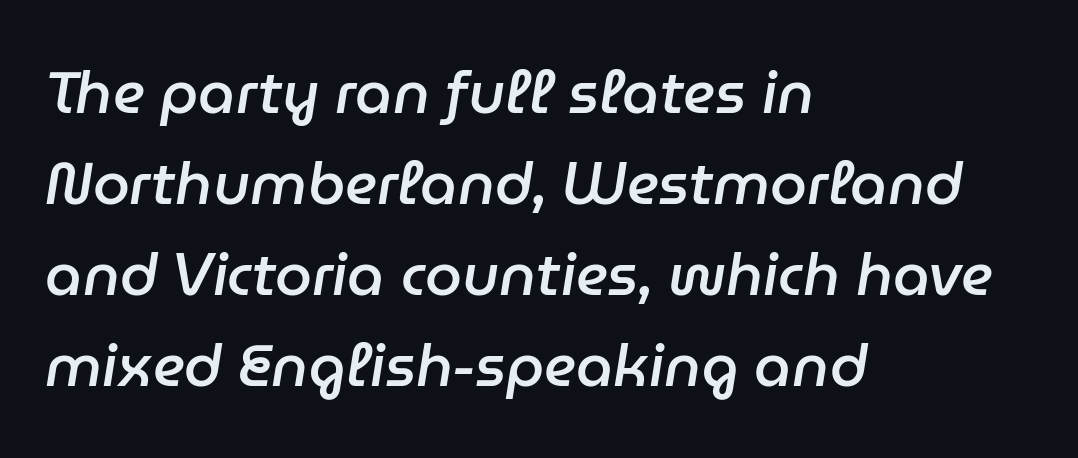
Q: Is the text bold? A: Semi-bold.
Q: Is the text italic (slanted)? A: Yes, it leans right by about 9 degrees.
Q: Is the text underlined? A: No.
Q: How is the paragraph aligned? A: Left-aligned.
Q: Is the spacing between letters normal or unusually wide? A: Normal.
Q: Is the spacing between lines tight, normal or loose? A: Normal.
Q: Width (condensed, normal, or wide)? A: Normal.
Q: Stroke contrast? A: Low.
Q: x-height? A: Medium.
Q: Monospaced? A: No.
